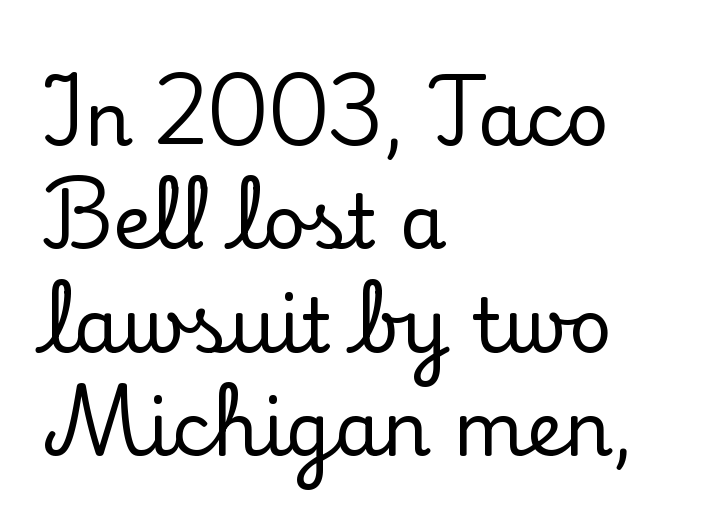
{"serif": "yes", "italic": "no", "width": "normal", "stroke_contrast": "low", "x_height": "small", "monospaced": "no", "underline": "no", "align": "left", "line_spacing": "normal", "line_spacing_ratio": 1.38, "letter_spacing": "normal", "letter_spacing_em": 0.0, "glyph_px": 75}
